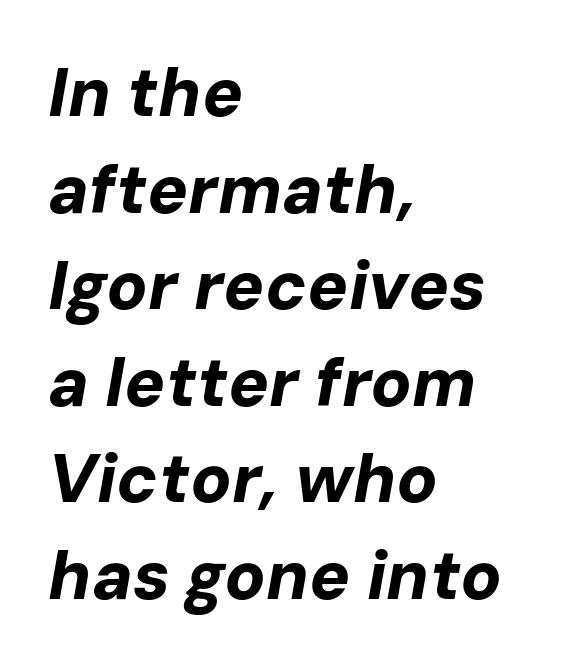
{"italic": "yes", "lean": "right", "slant_degrees": 10, "bold": "yes", "weight": "bold", "width": "normal", "stroke_contrast": "low", "x_height": "medium", "monospaced": "no", "underline": "no", "align": "left", "line_spacing": "normal", "line_spacing_ratio": 1.42, "letter_spacing": "normal", "letter_spacing_em": 0.0, "glyph_px": 68}
